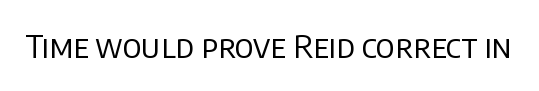
The image shows 32 px regular-weight sans-serif type, upright; set normal letter spacing, not underlined; low stroke contrast and a large x-height.
